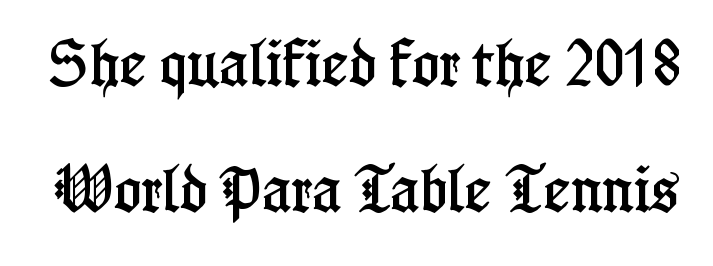
Notice how the stems are strictly vertical — no italics here. Each row of text sits above clean, open space. The passage shown stacks its lines with a broad gap. Proportional: the letters do not fall into vertical columns.
